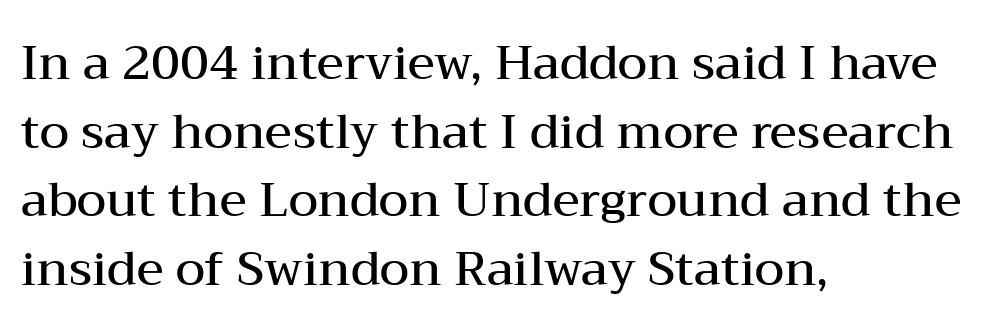
{"serif": "yes", "italic": "no", "bold": "semi", "weight": "semibold", "width": "wide", "stroke_contrast": "medium", "x_height": "medium", "monospaced": "no", "underline": "no", "align": "left", "line_spacing": "normal", "line_spacing_ratio": 1.43, "letter_spacing": "normal", "letter_spacing_em": 0.0, "glyph_px": 48}
